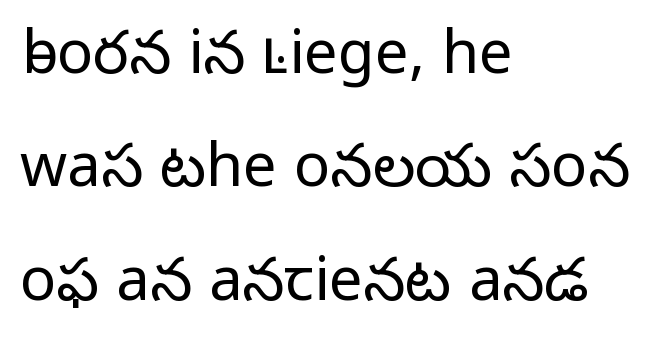
{"serif": "no", "italic": "no", "bold": "no", "weight": "light", "width": "normal", "stroke_contrast": "low", "x_height": "medium", "monospaced": "no", "underline": "no", "align": "left", "line_spacing_ratio": 1.89, "letter_spacing": "normal", "letter_spacing_em": 0.0, "glyph_px": 60}
